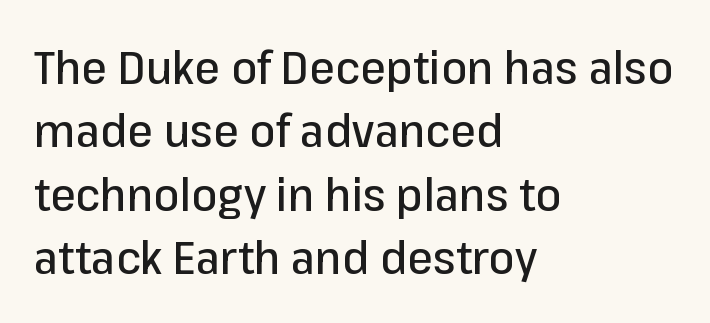
Q: Is the text italic (slanted)? A: No, it is upright.
Q: Is the typeface a serif or a sans-serif typeface? A: Sans-serif.
Q: Is the text underlined? A: No.
Q: How is the paragraph aligned? A: Left-aligned.
Q: Is the spacing between letters normal or unusually wide? A: Normal.
Q: Is the spacing between lines tight, normal or loose? A: Normal.
Q: Width (condensed, normal, or wide)? A: Normal.
Q: Stroke contrast? A: Low.
Q: x-height? A: Medium.
Q: Monospaced? A: No.
